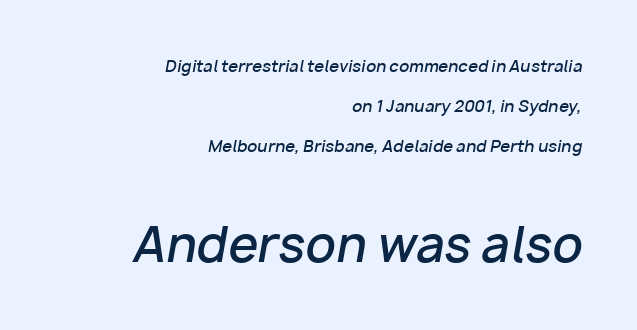
The image shows 48 px semibold type, italic (leaning right); set right-aligned, loose line spacing (2.49x), normal letter spacing, not underlined; the second (bottom) block is 3.0x larger; low stroke contrast and a medium x-height.
